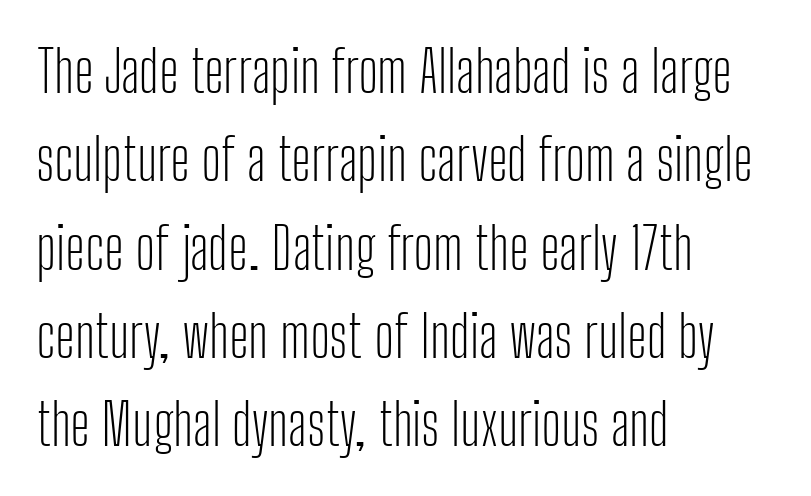
The image shows 57 px light, condensed sans-serif type, upright; set left-aligned, normal line spacing (1.55x), normal letter spacing, not underlined; low stroke contrast and a medium x-height.
